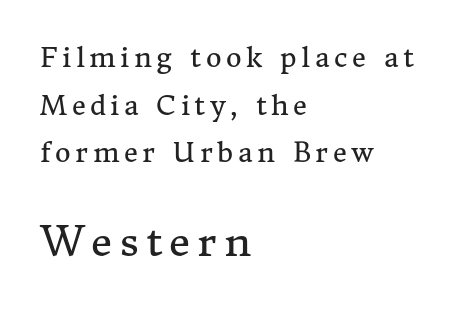
{"serif": "yes", "italic": "no", "bold": "no", "weight": "regular", "width": "normal", "stroke_contrast": "medium", "x_height": "medium", "monospaced": "no", "underline": "no", "align": "left", "line_spacing_ratio": 1.76, "larger_block": "second", "size_ratio": 1.52, "glyph_px": 41}
